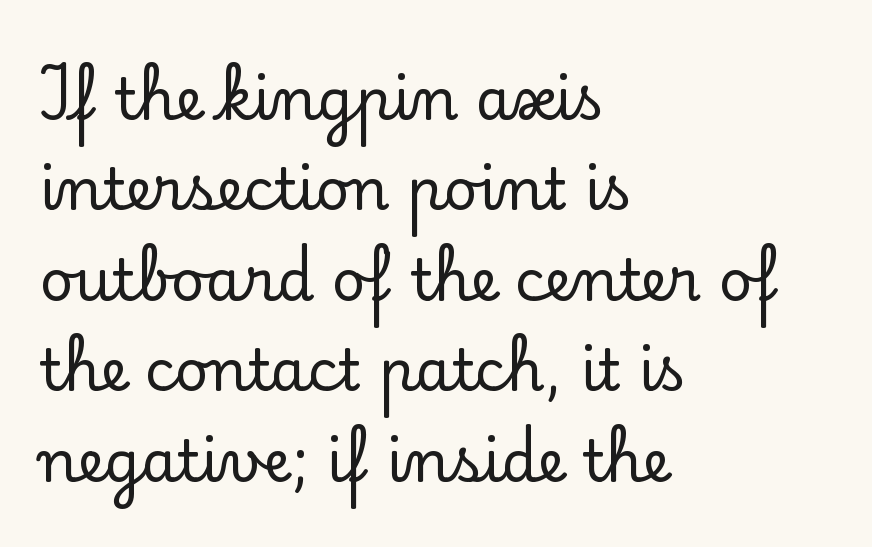
Q: Is the text italic (slanted)? A: No, it is upright.
Q: Is the typeface a serif or a sans-serif typeface? A: Serif.
Q: Is the text underlined? A: No.
Q: How is the paragraph aligned? A: Left-aligned.
Q: Is the spacing between letters normal or unusually wide? A: Normal.
Q: Is the spacing between lines tight, normal or loose? A: Normal.
Q: Width (condensed, normal, or wide)? A: Normal.
Q: Stroke contrast? A: Low.
Q: x-height? A: Small.
Q: Monospaced? A: No.
